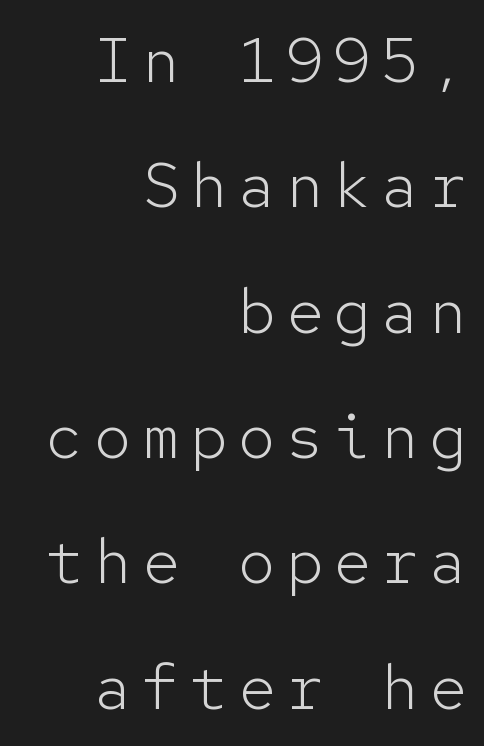
Q: Is the text bold? A: No.
Q: Is the text italic (slanted)? A: No, it is upright.
Q: Is the typeface a serif or a sans-serif typeface? A: Sans-serif.
Q: Is the text underlined? A: No.
Q: How is the paragraph aligned? A: Right-aligned.
Q: Is the spacing between lines tight, normal or loose? A: Loose.
Q: Width (condensed, normal, or wide)? A: Normal.
Q: Stroke contrast? A: Low.
Q: x-height? A: Medium.
Q: Monospaced? A: Yes.
